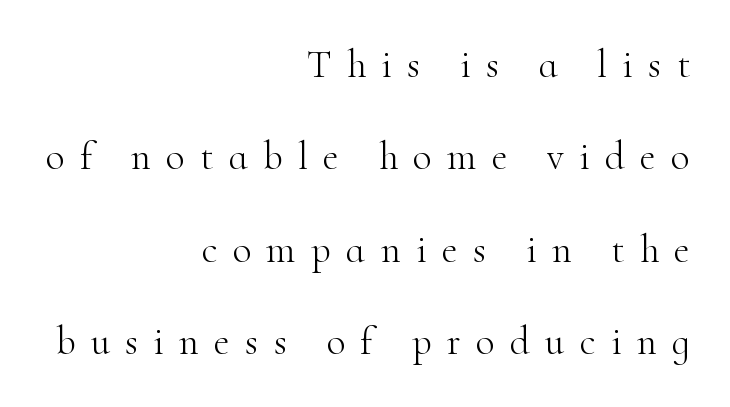
Q: Is the text bold? A: No.
Q: Is the text italic (slanted)? A: No, it is upright.
Q: Is the typeface a serif or a sans-serif typeface? A: Serif.
Q: Is the text underlined? A: No.
Q: How is the paragraph aligned? A: Right-aligned.
Q: Is the spacing between letters normal or unusually wide? A: Unusually wide.
Q: Is the spacing between lines tight, normal or loose? A: Loose.
Q: Width (condensed, normal, or wide)? A: Normal.
Q: Stroke contrast? A: High.
Q: x-height? A: Small.
Q: Monospaced? A: No.
